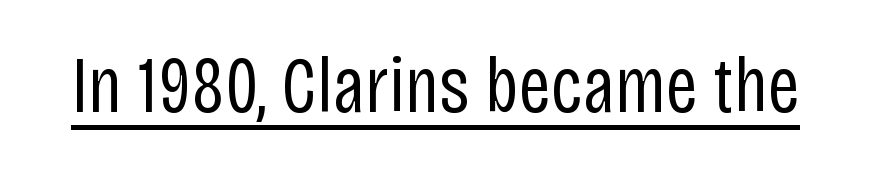
The image shows 80 px regular-weight, condensed sans-serif type, upright; set normal letter spacing, underlined; low stroke contrast and a large x-height.
